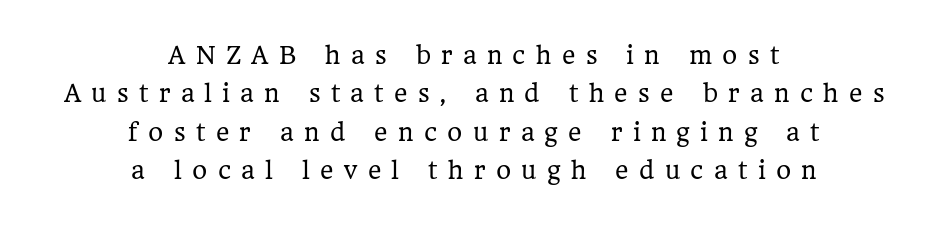
{"italic": "no", "bold": "no", "underline": "no", "align": "center", "line_spacing": "normal", "line_spacing_ratio": 1.67, "letter_spacing": "wide", "letter_spacing_em": 0.45, "glyph_px": 23}
